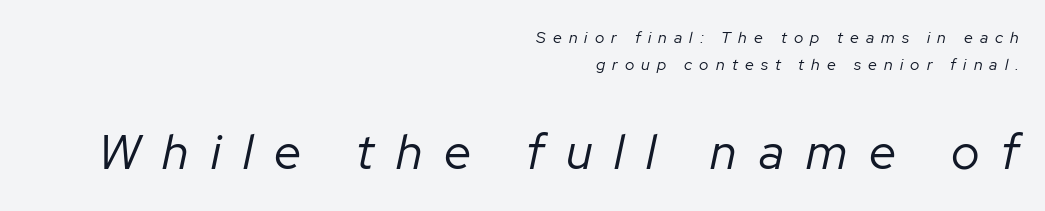
{"italic": "yes", "lean": "right", "slant_degrees": 12, "bold": "no", "weight": "regular", "width": "normal", "stroke_contrast": "low", "x_height": "medium", "monospaced": "no", "underline": "no", "align": "right", "line_spacing": "normal", "line_spacing_ratio": 1.69, "letter_spacing": "wide", "letter_spacing_em": 0.45, "larger_block": "second", "size_ratio": 3.06, "glyph_px": 49}
